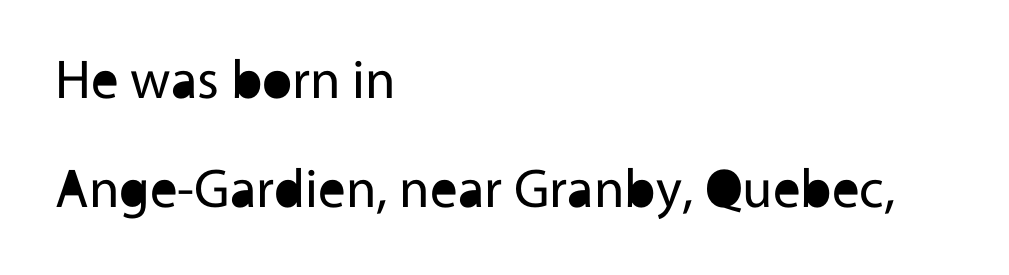
{"serif": "no", "italic": "no", "bold": "no", "weight": "regular", "width": "normal", "x_height": "medium", "monospaced": "no", "underline": "no", "align": "left", "line_spacing": "loose", "line_spacing_ratio": 1.99, "letter_spacing": "normal", "letter_spacing_em": 0.0, "glyph_px": 55}
